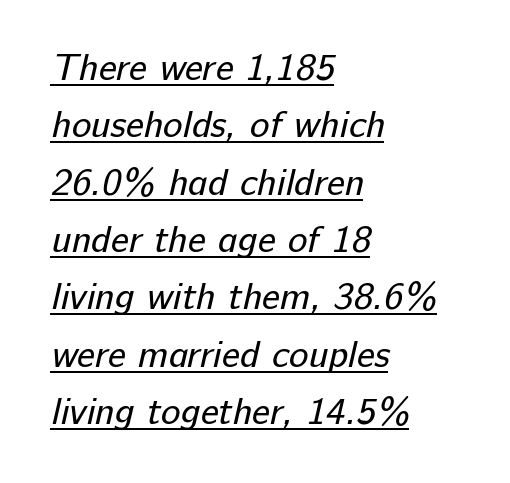
Compared with undecorated copy, this sample adds a rule below the words. No extra tracking has been applied to these lines. Caption: face not bold, strokes unweighted. Caption: multi-line text, flush left, ragged right.
